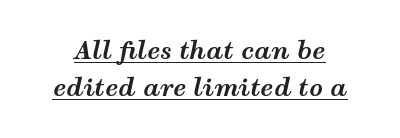
The image shows 24 px bold type, italic (leaning right); set normal line spacing (1.53x), normal letter spacing, underlined.
